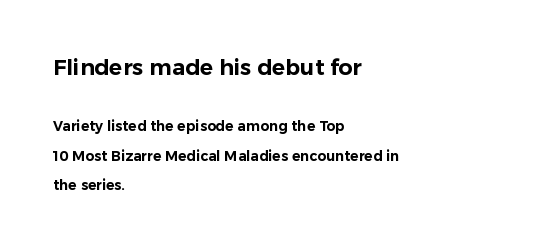
The image shows 22 px text type, upright; set left-aligned, loose line spacing (2.11x), normal letter spacing, not underlined; the first (top) block is 1.57x larger.
